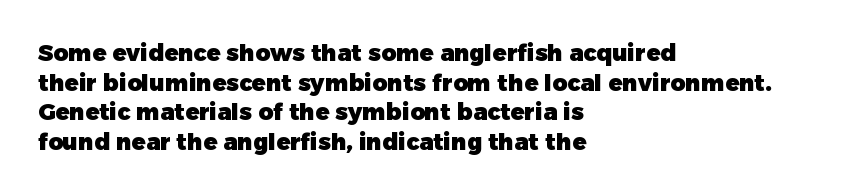
The image shows 23 px bold type, upright; set left-aligned, normal line spacing (1.29x), normal letter spacing, not underlined.
